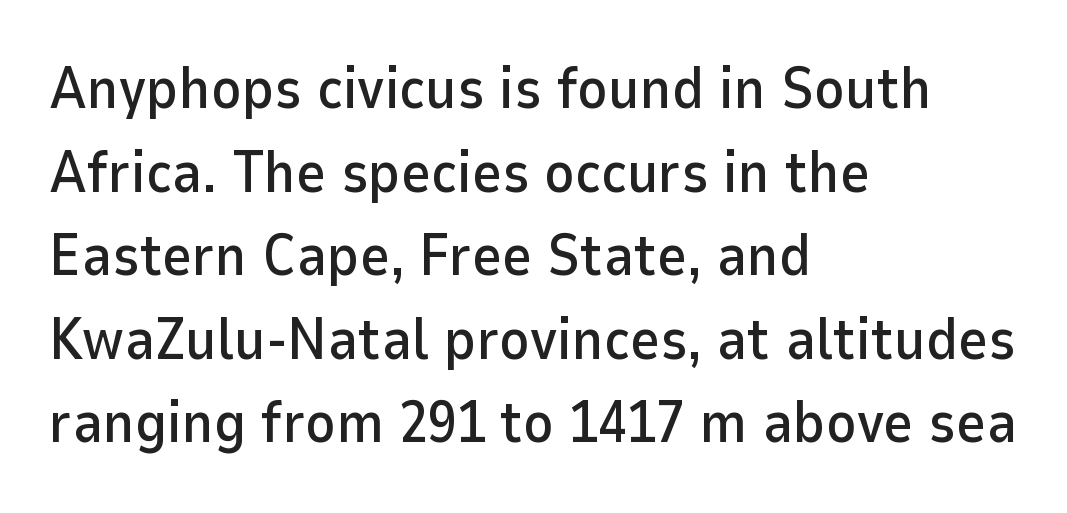
The passage is arranged the way most books set body copy — flush left. Is this a fixed-width face? No — the glyphs have proportional, varying widths. The vertical gap from one line to the next is medium. Check where the strokes stop: nothing finishes them off — pure sans.
